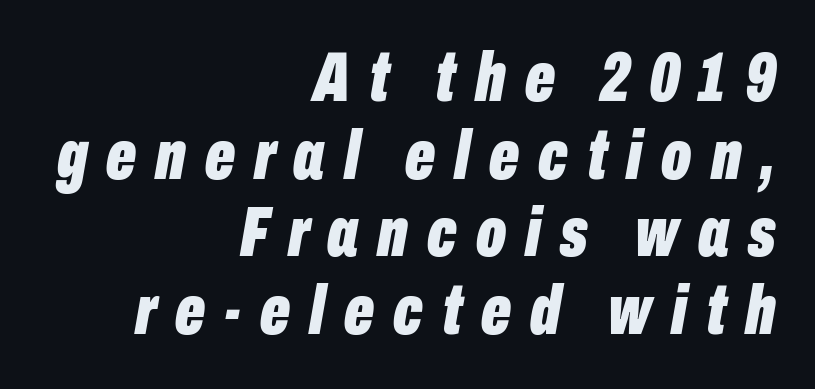
The face used here has a pronounced slope to its letters. Alignment: flush right. Heavy-handed strokes throughout: this text is bold. Honestly, there is no underline to notice here at all. The passage shown is typed in a proportional face where columns would drift.
